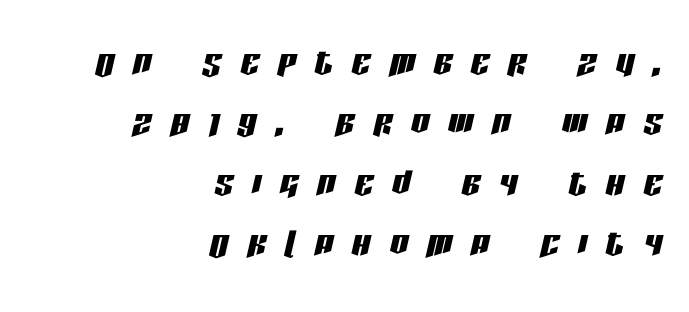
{"italic": "yes", "lean": "right", "slant_degrees": 13, "width": "condensed", "stroke_contrast": "low", "x_height": "large", "monospaced": "no", "underline": "no", "align": "right", "line_spacing": "normal", "line_spacing_ratio": 1.31, "letter_spacing": "wide", "letter_spacing_em": 0.41, "glyph_px": 46}
